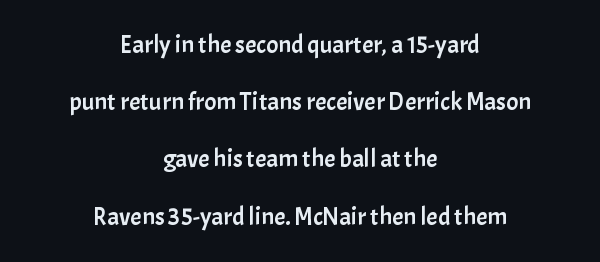
The image shows 25 px text type, upright; set centered, loose line spacing (2.29x), normal letter spacing, not underlined.
